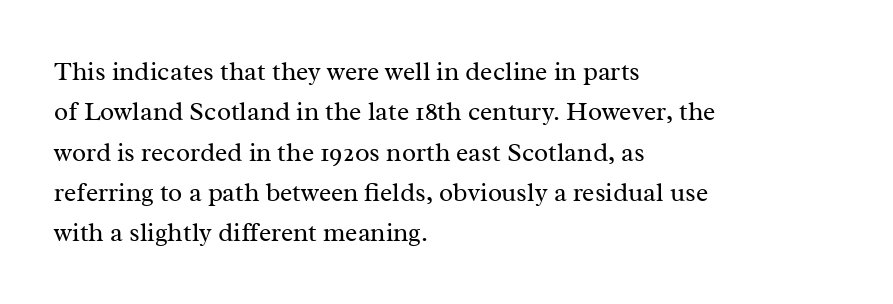
Check the space under the baseline: it is left empty. The type sits square on the baseline with zero lean. Line spacing here is normal. Casual observation: everything's shoved over to the left. Honestly, the letter spacing is just normal — you wouldn't notice it.
